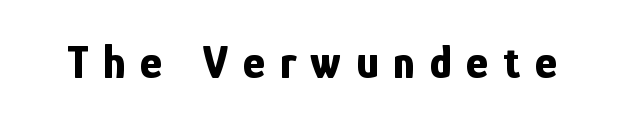
{"serif": "no", "italic": "no", "bold": "yes", "weight": "bold", "width": "condensed", "stroke_contrast": "low", "x_height": "medium", "monospaced": "no", "underline": "no", "letter_spacing": "wide", "letter_spacing_em": 0.31, "glyph_px": 47}
